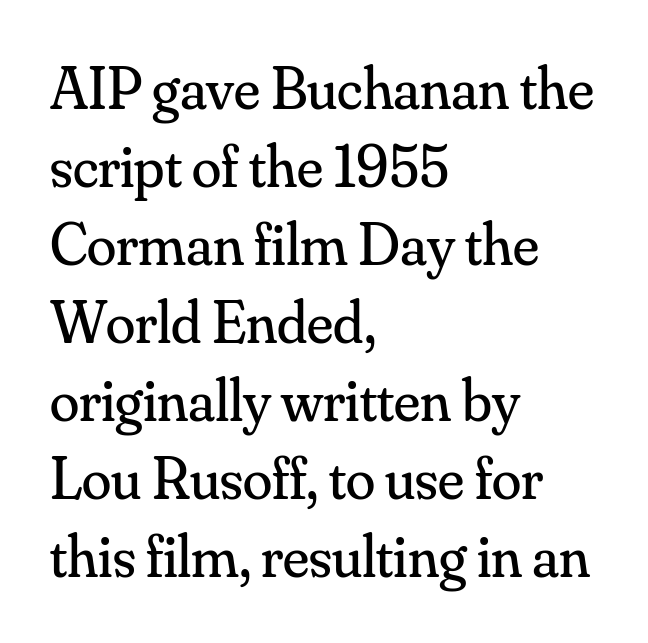
There is no visible air inserted between adjacent glyphs. The font family rendered here belongs to the serif group. Weight class: somewhere from thin through regular. Rows of type keep a routine distance in the vertical direction. Is this a fixed-width face? No — the glyphs have proportional, varying widths. Leftover space on each line is placed entirely after the last word.
